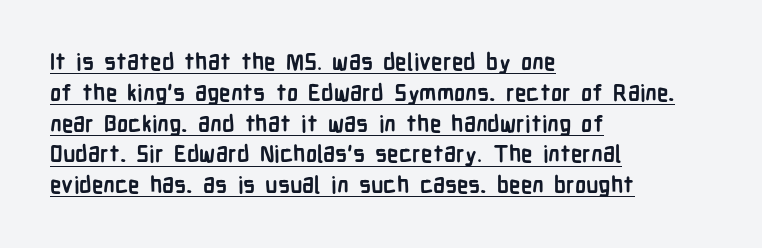
Q: Is the text bold? A: Yes.
Q: Is the text italic (slanted)? A: No, it is upright.
Q: Is the text underlined? A: Yes.
Q: How is the paragraph aligned? A: Left-aligned.
Q: Is the spacing between letters normal or unusually wide? A: Normal.
Q: Is the spacing between lines tight, normal or loose? A: Normal.
